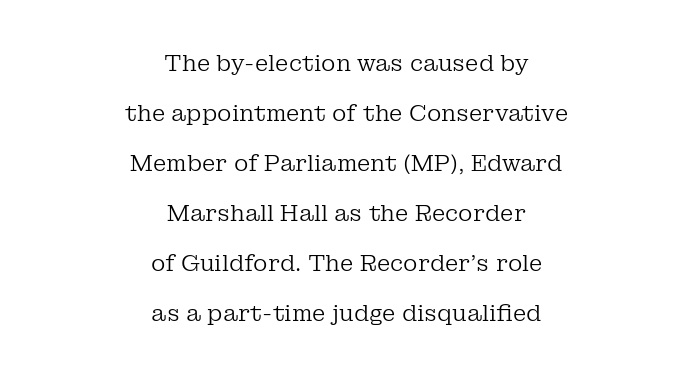
The image shows 22 px text type, upright; set centered, loose line spacing (2.27x), normal letter spacing, not underlined.
